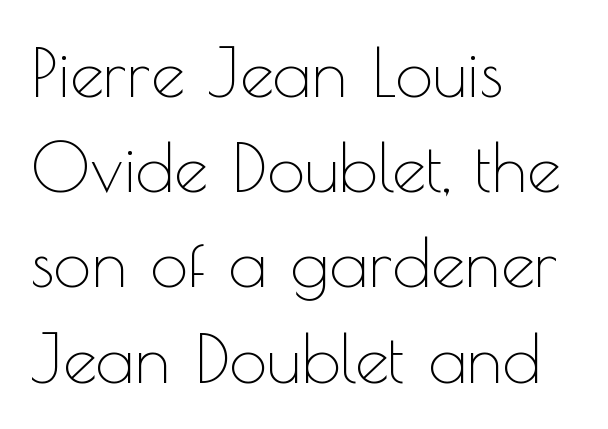
The image shows 68 px thin sans-serif type, upright; set left-aligned, normal line spacing (1.4x), normal letter spacing, not underlined; a small x-height.
